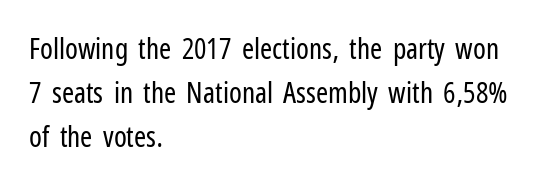
Stroke terminals: plain, sans-serif. There is no visible air inserted between adjacent glyphs. This sample has the flowing, uneven cadence of proportional lettering. The axis of the letterforms is exactly vertical. The words here are not underlined. Is the type heavy? It reads as light-to-regular instead.
